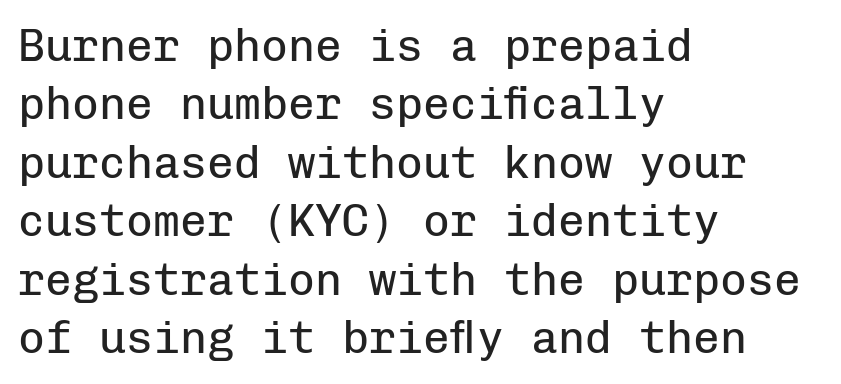
The image shows 45 px regular-weight sans-serif type, upright, monospaced; set left-aligned, normal line spacing (1.3x), normal letter spacing, not underlined; low stroke contrast and a medium x-height.
